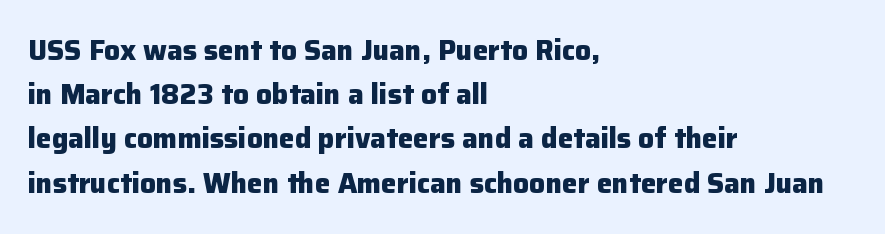
The image shows 28 px heavy sans-serif type, upright; set left-aligned, normal line spacing (1.58x), normal letter spacing, not underlined; low stroke contrast and a medium x-height.
